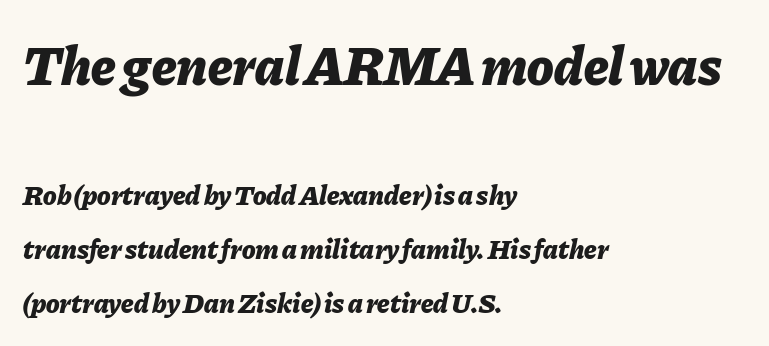
The image shows 55 px bold type, italic (leaning right); set left-aligned, loose line spacing (1.93x), normal letter spacing, not underlined; the first (top) block is 1.96x larger; low stroke contrast and a medium x-height.
